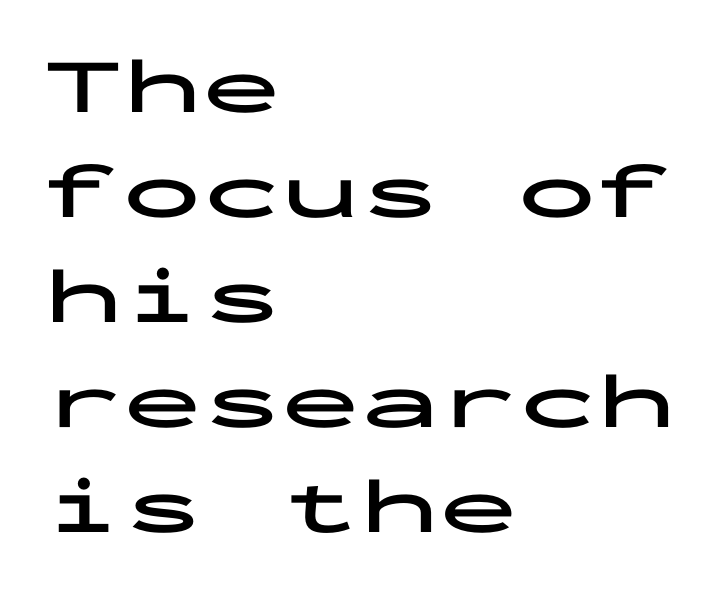
The image shows 79 px bold, wide sans-serif type, upright, monospaced; set left-aligned, normal line spacing (1.33x), normal letter spacing, not underlined; low stroke contrast and a medium x-height.
